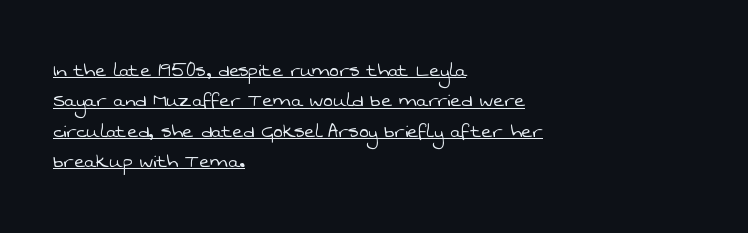
{"bold": "no", "underline": "yes", "align": "left", "line_spacing": "normal", "line_spacing_ratio": 1.32, "letter_spacing": "normal", "letter_spacing_em": 0.0, "glyph_px": 23}
